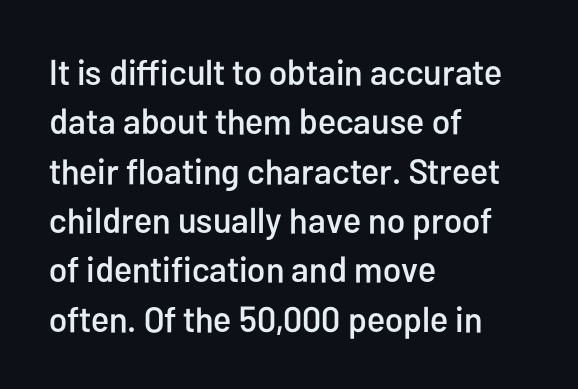
{"serif": "no", "italic": "no", "width": "condensed", "stroke_contrast": "low", "x_height": "medium", "monospaced": "no", "underline": "no", "align": "left", "line_spacing": "normal", "line_spacing_ratio": 1.37, "letter_spacing": "normal", "letter_spacing_em": 0.0, "glyph_px": 36}
